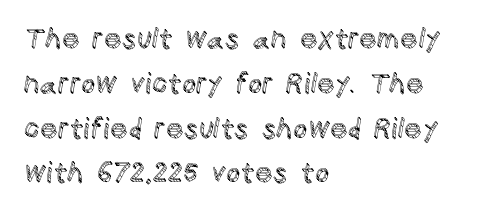
{"width": "normal", "x_height": "large", "monospaced": "no", "underline": "no", "align": "left", "line_spacing": "normal", "line_spacing_ratio": 1.6, "letter_spacing": "normal", "letter_spacing_em": 0.0, "glyph_px": 28}
